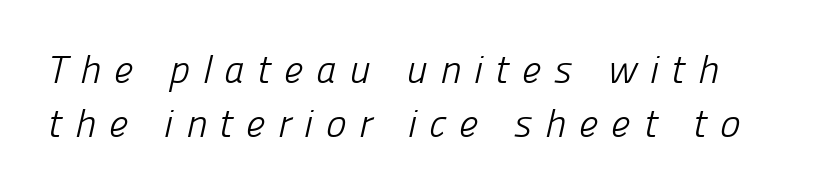
The image shows 39 px light sans-serif type; set normal line spacing (1.38x), unusually wide letter spacing (+0.32 em), not underlined; low stroke contrast and a medium x-height.
